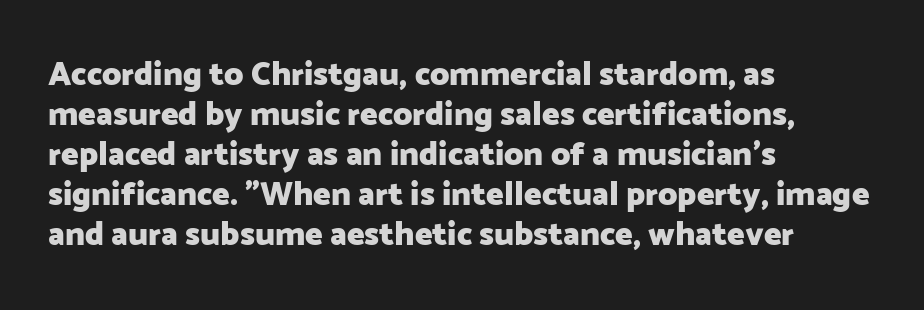
Q: Is the text bold? A: Yes.
Q: Is the text italic (slanted)? A: No, it is upright.
Q: Is the typeface a serif or a sans-serif typeface? A: Sans-serif.
Q: Is the text underlined? A: No.
Q: How is the paragraph aligned? A: Left-aligned.
Q: Is the spacing between letters normal or unusually wide? A: Normal.
Q: Width (condensed, normal, or wide)? A: Normal.
Q: Stroke contrast? A: Low.
Q: x-height? A: Medium.
Q: Monospaced? A: No.
